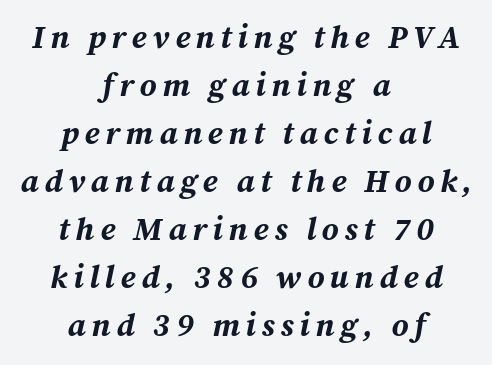
Q: Is the text bold? A: Yes.
Q: Is the text italic (slanted)? A: Yes, it leans right by about 12 degrees.
Q: Is the text underlined? A: No.
Q: How is the paragraph aligned? A: Centered.
Q: Is the spacing between lines tight, normal or loose? A: Normal.
Q: Width (condensed, normal, or wide)? A: Normal.
Q: Stroke contrast? A: Medium.
Q: x-height? A: Medium.
Q: Monospaced? A: No.
